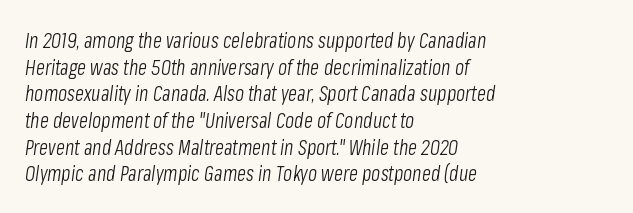
Q: Is the text bold? A: No.
Q: Is the text italic (slanted)? A: Yes, it leans right by about 8 degrees.
Q: Is the text underlined? A: No.
Q: How is the paragraph aligned? A: Left-aligned.
Q: Is the spacing between letters normal or unusually wide? A: Normal.
Q: Is the spacing between lines tight, normal or loose? A: Normal.
